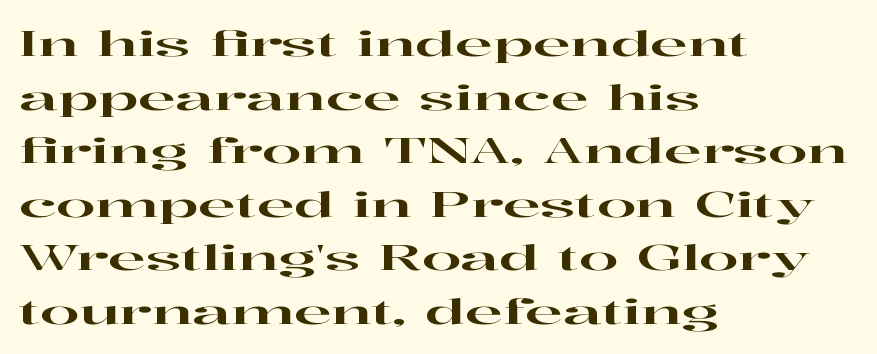
You could call the tracking neutral — neither tight nor loose. Letters rest on an invisible, unmarked baseline. The type family on display is of the serif kind. Think of a printed novel: that variable character pitch is what you see here. Baseline-to-baseline distance is the conventional proportion of letter height. If you drew a ruler down the left edge, every line would touch it.
